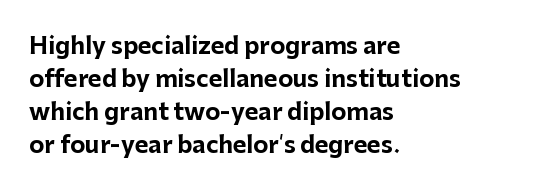
The image shows 23 px bold type, upright; set left-aligned, normal line spacing (1.43x), normal letter spacing, not underlined.
